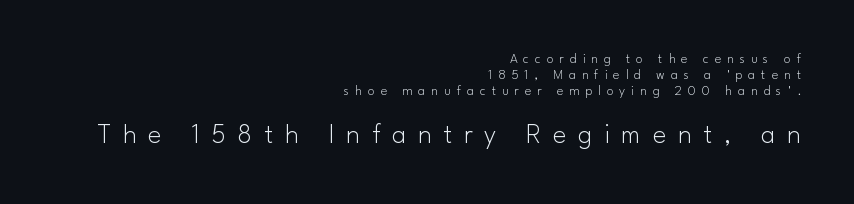
These lines have a slow, spaced-out rhythm from letter to letter. Looks like regular typesetting: each glyph gets only the width it needs. Classification — sans serif. If you drew a ruler down the right edge, every line would touch it.
